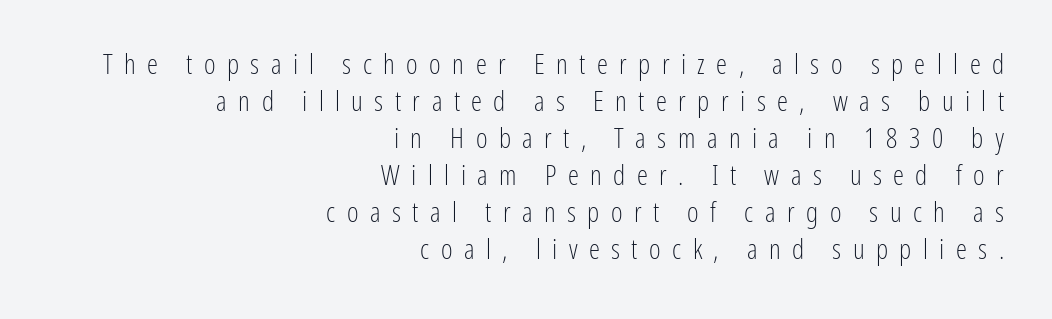
Proportional: the letters do not fall into vertical columns. Decoration check: the copy has no underline. Every character sits straight up, as roman type does. Heft: none added — not bold. Display-style spreading of the glyphs; the letterfit is very open.
